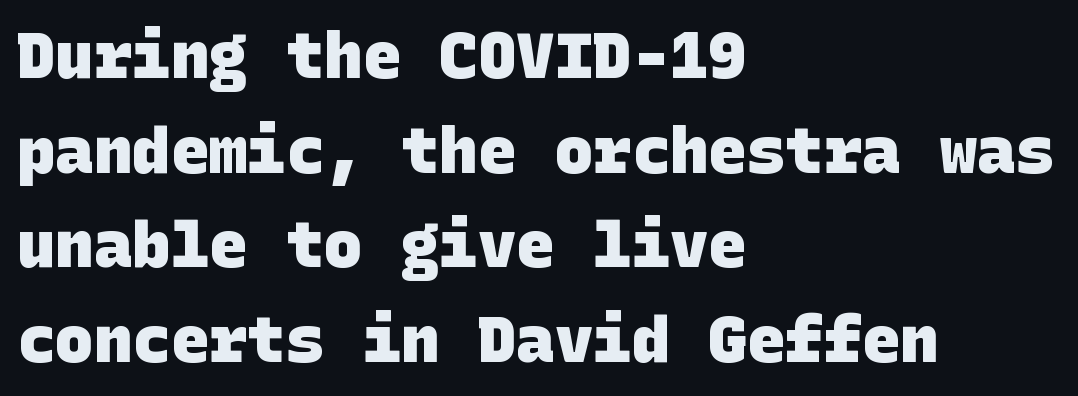
Q: Is the text bold? A: Yes.
Q: Is the typeface a serif or a sans-serif typeface? A: Sans-serif.
Q: Is the text underlined? A: No.
Q: How is the paragraph aligned? A: Left-aligned.
Q: Is the spacing between letters normal or unusually wide? A: Normal.
Q: Is the spacing between lines tight, normal or loose? A: Normal.
Q: Width (condensed, normal, or wide)? A: Normal.
Q: Stroke contrast? A: Low.
Q: x-height? A: Large.
